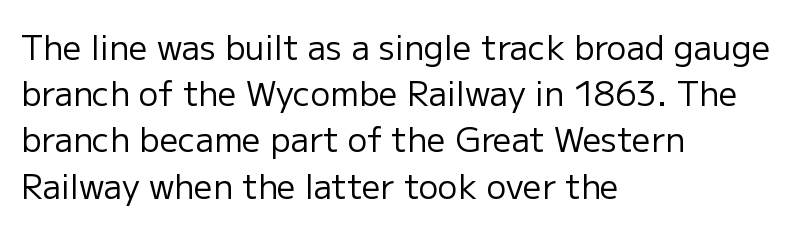
Q: Is the text bold? A: No.
Q: Is the text italic (slanted)? A: No, it is upright.
Q: Is the typeface a serif or a sans-serif typeface? A: Sans-serif.
Q: Is the text underlined? A: No.
Q: How is the paragraph aligned? A: Left-aligned.
Q: Is the spacing between letters normal or unusually wide? A: Normal.
Q: Is the spacing between lines tight, normal or loose? A: Normal.
Q: Width (condensed, normal, or wide)? A: Normal.
Q: Stroke contrast? A: Low.
Q: x-height? A: Medium.
Q: Monospaced? A: No.
